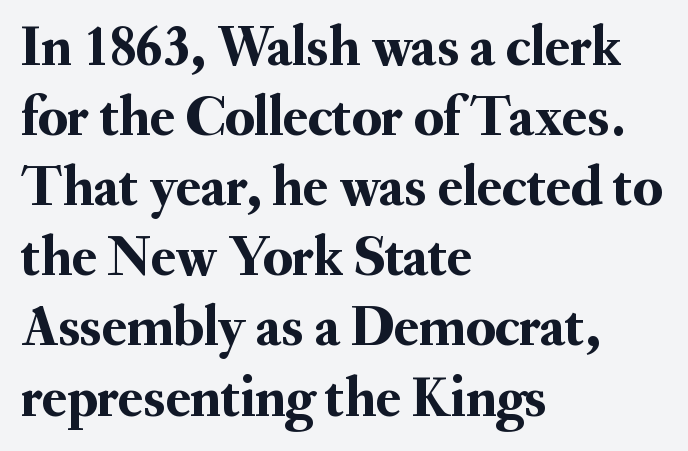
The image shows 57 px serif type, upright; set left-aligned, line spacing 1.23x, normal letter spacing, not underlined; medium stroke contrast and a small x-height.
